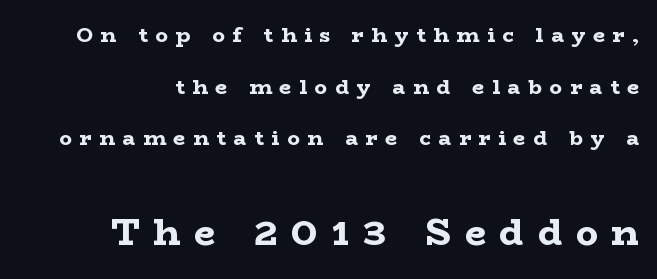
Widely set lines give the paragraph a tall, airy silhouette. The tracking reads as deliberately expanded to a designer's eye. The glyphs are unaccompanied by any horizontal stroke below them. Note: smaller setting up top, larger setting below. Note the varied advance widths — an 'i' is clearly narrower than an 'm'.
